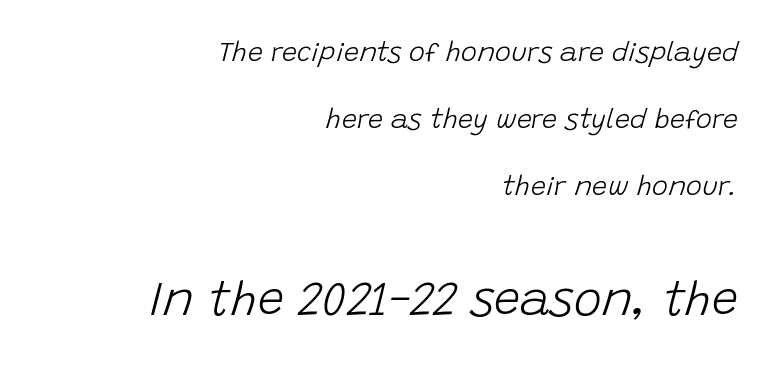
Q: Is the text bold? A: No.
Q: Is the text italic (slanted)? A: Yes, it leans right by about 15 degrees.
Q: Is the text underlined? A: No.
Q: How is the paragraph aligned? A: Right-aligned.
Q: Is the spacing between letters normal or unusually wide? A: Normal.
Q: Is the spacing between lines tight, normal or loose? A: Loose.
Q: Which block of text is set in a larger size, the first (top) or the second (bottom)? A: The second (bottom) one.
Q: Width (condensed, normal, or wide)? A: Normal.
Q: Stroke contrast? A: Low.
Q: x-height? A: Large.
Q: Monospaced? A: No.
